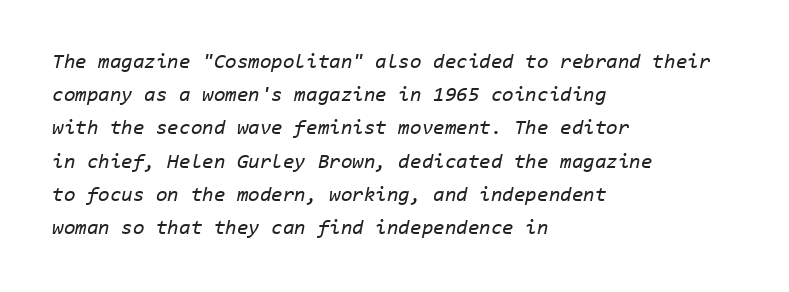
{"italic": "yes", "lean": "right", "slant_degrees": 11, "bold": "no", "underline": "no", "align": "left", "line_spacing": "normal", "line_spacing_ratio": 1.58, "letter_spacing": "normal", "letter_spacing_em": 0.0, "glyph_px": 21}
